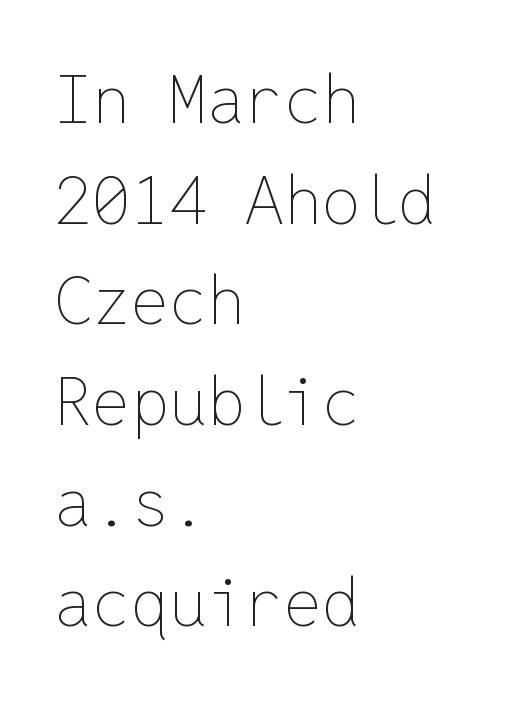
The image shows 68 px thin type, upright, monospaced; set left-aligned, normal line spacing (1.48x), normal letter spacing, not underlined; low stroke contrast and a medium x-height.
